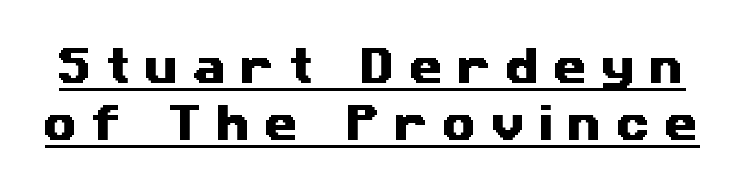
Q: Is the typeface a serif or a sans-serif typeface? A: Sans-serif.
Q: Is the text underlined? A: Yes.
Q: Is the spacing between letters normal or unusually wide? A: Unusually wide.
Q: Is the spacing between lines tight, normal or loose? A: Normal.
Q: Width (condensed, normal, or wide)? A: Wide.
Q: Stroke contrast? A: Medium.
Q: x-height? A: Medium.
Q: Monospaced? A: No.
